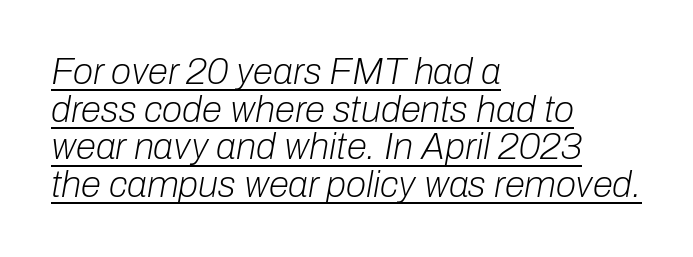
Each new line begins almost immediately beneath the previous one. Do the characters align in a grid? No, the font is proportional. Descenders here cross a horizontal rule under the line. Tall strokes in this sample are angled rather than plumb. Horizontally, the lines are justified to the leading edge only. Compared with typical body copy, the letter spacing here is the same.
